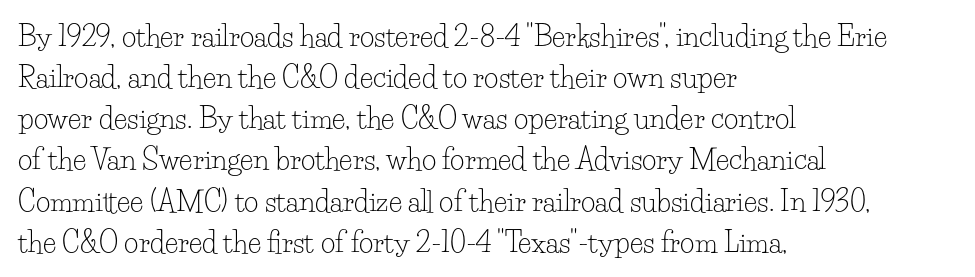
{"serif": "yes", "italic": "no", "bold": "no", "weight": "light", "width": "normal", "stroke_contrast": "low", "x_height": "small", "monospaced": "no", "underline": "no", "align": "left", "line_spacing": "normal", "line_spacing_ratio": 1.47, "letter_spacing": "normal", "letter_spacing_em": 0.0, "glyph_px": 28}
